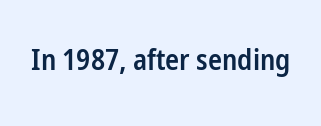
The image shows 29 px semibold, condensed sans-serif type, upright; set normal letter spacing, not underlined; low stroke contrast and a medium x-height.
